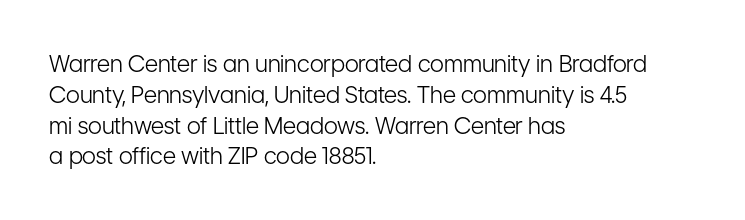
The image shows 23 px text type, upright; set left-aligned, normal line spacing (1.34x), normal letter spacing, not underlined.
